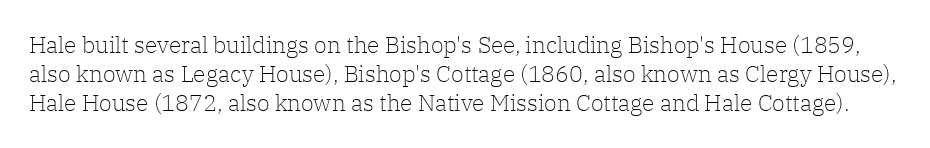
The image shows 23 px text type, upright; set normal line spacing (1.27x), normal letter spacing, not underlined.
